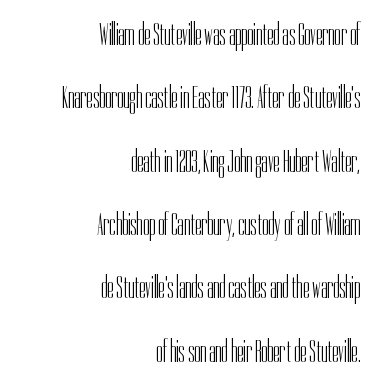
The face looks like a standard text weight, possibly lighter. Proportional: the letters do not fall into vertical columns. Leading is clearly above the norm, producing a sparse column. Each line ends at the same right margin while the left side varies. A typesetter would label this face a sans. The gaps between neighbouring characters are ordinary and unremarkable.
